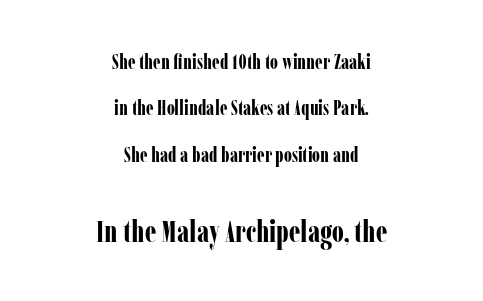
Q: Is the text bold? A: Yes.
Q: Is the text italic (slanted)? A: No, it is upright.
Q: Is the typeface a serif or a sans-serif typeface? A: Serif.
Q: Is the text underlined? A: No.
Q: How is the paragraph aligned? A: Centered.
Q: Is the spacing between letters normal or unusually wide? A: Normal.
Q: Is the spacing between lines tight, normal or loose? A: Loose.
Q: Which block of text is set in a larger size, the first (top) or the second (bottom)? A: The second (bottom) one.
Q: Width (condensed, normal, or wide)? A: Condensed.
Q: Stroke contrast? A: Low.
Q: x-height? A: Medium.
Q: Monospaced? A: No.
